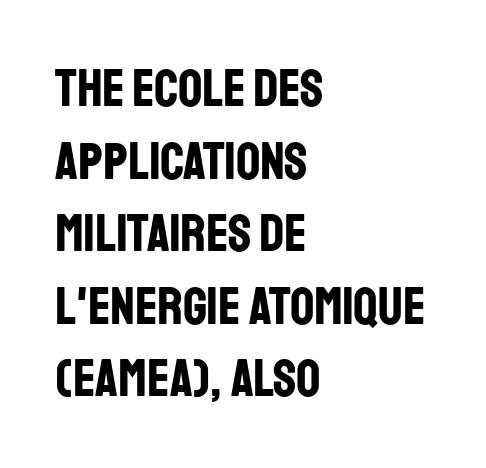
Teacher's note: observe the even left margin — that is flush-left alignment. As a designer I'd log this as weight 700, bold. Caption: standard tracking, unaltered. If you measured baseline to baseline, you'd find a middling distance. In terms of letterform style, serifs are entirely absent.
